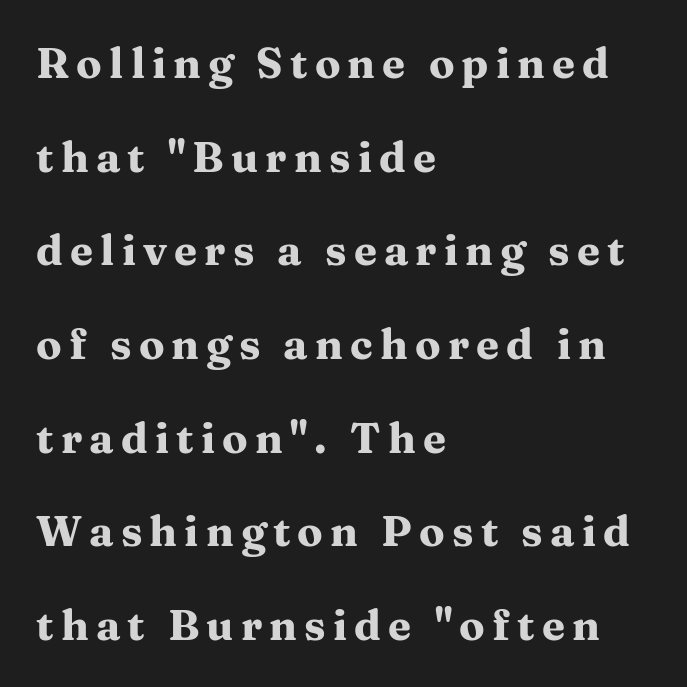
The image shows 42 px heavy, wide serif type, upright; set left-aligned, loose line spacing (2.23x), not underlined; medium stroke contrast and a medium x-height.
